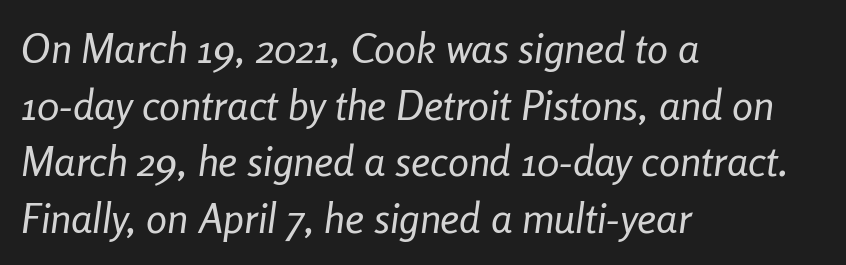
The image shows 42 px regular-weight, condensed type, italic (leaning right); set left-aligned, normal line spacing (1.35x), normal letter spacing, not underlined; low stroke contrast and a medium x-height.
